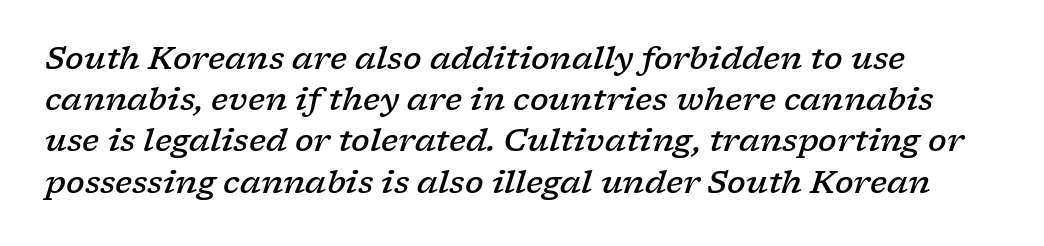
{"serif": "yes", "italic": "yes", "lean": "right", "slant_degrees": 17, "bold": "semi", "weight": "semibold", "width": "wide", "stroke_contrast": "low", "x_height": "medium", "monospaced": "no", "underline": "no", "line_spacing": "normal", "line_spacing_ratio": 1.33, "letter_spacing": "normal", "letter_spacing_em": 0.0, "glyph_px": 31}
